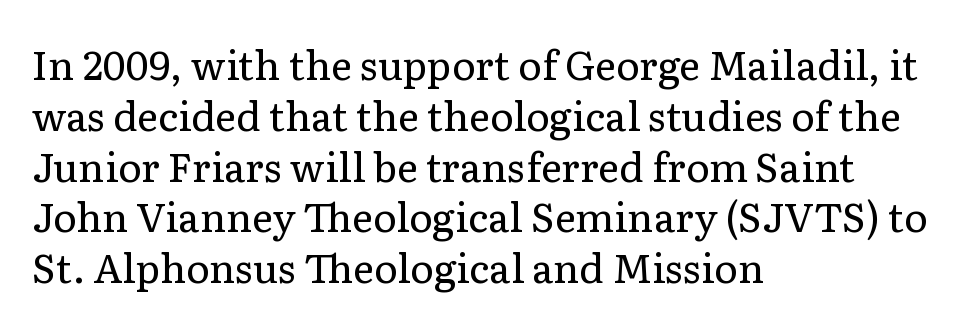
The rendering uses a moderate line-height, typical for paragraphs. The passage shown is typeset with a serif family. This sample has the flowing, uneven cadence of proportional lettering. The glyphs are unaccompanied by any horizontal stroke below them.
